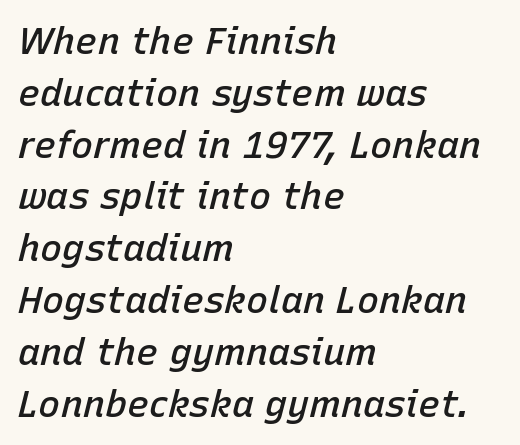
Q: Is the text bold? A: Semi-bold.
Q: Is the text italic (slanted)? A: Yes, it leans right by about 15 degrees.
Q: Is the text underlined? A: No.
Q: How is the paragraph aligned? A: Left-aligned.
Q: Is the spacing between letters normal or unusually wide? A: Normal.
Q: Is the spacing between lines tight, normal or loose? A: Normal.
Q: Width (condensed, normal, or wide)? A: Normal.
Q: Stroke contrast? A: Low.
Q: x-height? A: Medium.
Q: Monospaced? A: No.
